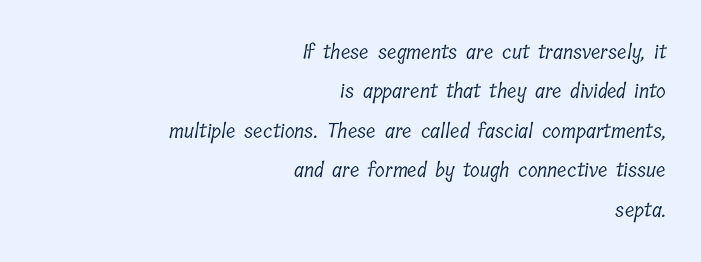
Q: Is the text bold? A: No.
Q: Is the text underlined? A: No.
Q: How is the paragraph aligned? A: Right-aligned.
Q: Is the spacing between letters normal or unusually wide? A: Normal.
Q: Is the spacing between lines tight, normal or loose? A: Loose.
